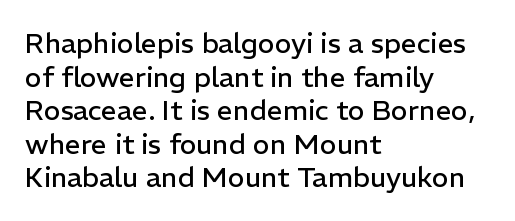
The image shows 28 px regular-weight sans-serif type, upright; set left-aligned, line spacing 1.2x, normal letter spacing, not underlined; low stroke contrast and a medium x-height.
